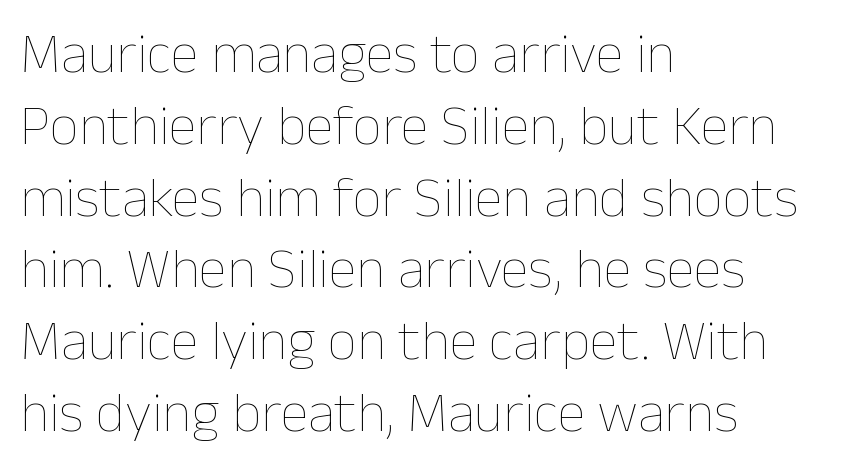
{"italic": "no", "bold": "no", "weight": "thin", "width": "normal", "stroke_contrast": "low", "x_height": "medium", "monospaced": "no", "underline": "no", "align": "left", "line_spacing": "normal", "line_spacing_ratio": 1.26, "letter_spacing": "normal", "letter_spacing_em": 0.0, "glyph_px": 57}
